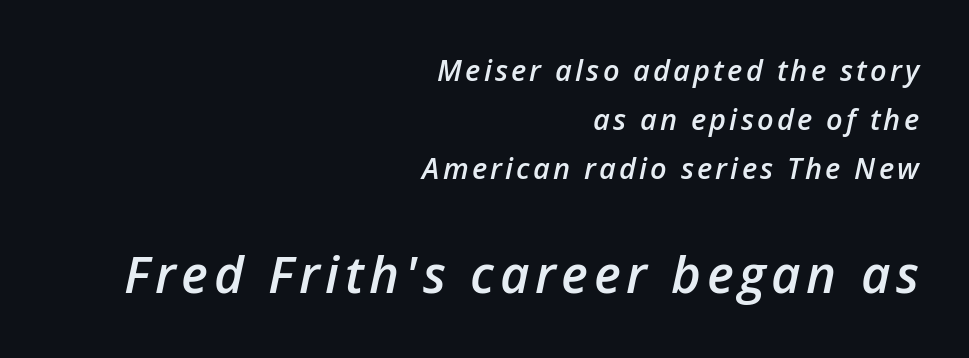
Q: Is the text bold? A: Semi-bold.
Q: Is the text italic (slanted)? A: Yes, it leans right by about 12 degrees.
Q: Is the text underlined? A: No.
Q: How is the paragraph aligned? A: Right-aligned.
Q: Is the spacing between lines tight, normal or loose? A: Normal.
Q: Which block of text is set in a larger size, the first (top) or the second (bottom)? A: The second (bottom) one.
Q: Width (condensed, normal, or wide)? A: Normal.
Q: Stroke contrast? A: Low.
Q: x-height? A: Medium.
Q: Monospaced? A: No.
